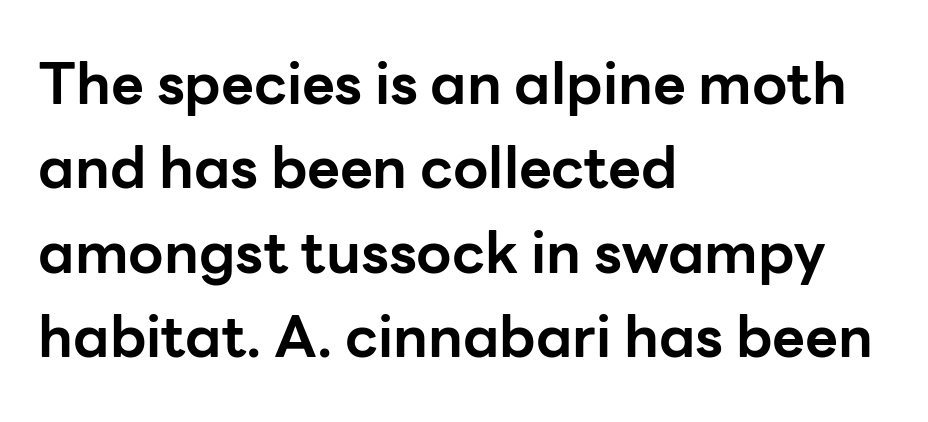
{"serif": "no", "italic": "no", "bold": "yes", "weight": "bold", "width": "normal", "stroke_contrast": "low", "x_height": "medium", "monospaced": "no", "underline": "no", "align": "left", "line_spacing": "normal", "line_spacing_ratio": 1.48, "letter_spacing": "normal", "letter_spacing_em": 0.0, "glyph_px": 57}
